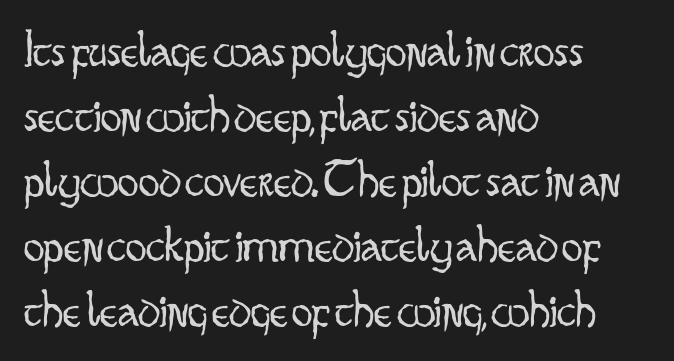
{"serif": "no", "italic": "no", "bold": "no", "weight": "light", "width": "condensed", "stroke_contrast": "low", "x_height": "small", "monospaced": "no", "underline": "no", "align": "left", "line_spacing": "normal", "line_spacing_ratio": 1.25, "letter_spacing": "normal", "letter_spacing_em": 0.0, "glyph_px": 52}
